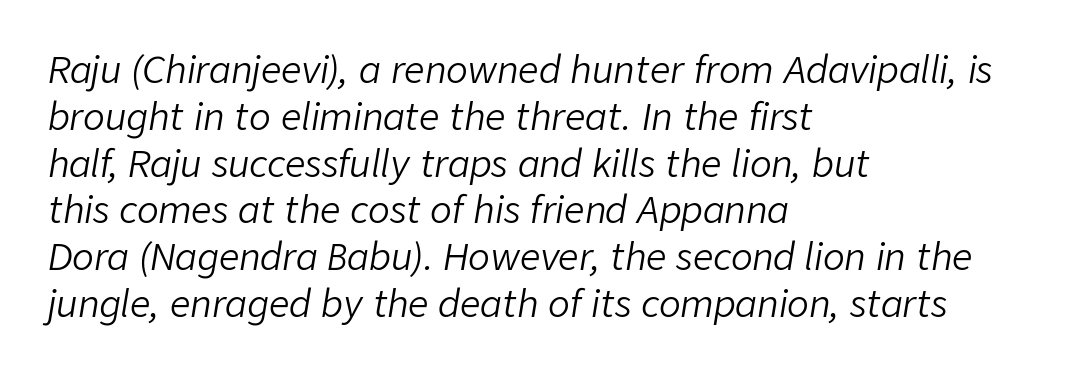
Q: Is the text bold? A: No.
Q: Is the text italic (slanted)? A: Yes, it leans right by about 9 degrees.
Q: Is the text underlined? A: No.
Q: How is the paragraph aligned? A: Left-aligned.
Q: Is the spacing between letters normal or unusually wide? A: Normal.
Q: Is the spacing between lines tight, normal or loose? A: Normal.
Q: Width (condensed, normal, or wide)? A: Normal.
Q: Stroke contrast? A: Low.
Q: x-height? A: Medium.
Q: Monospaced? A: No.
